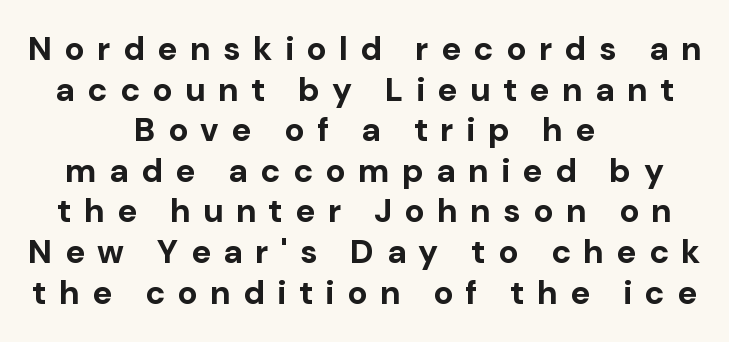
{"serif": "no", "italic": "no", "bold": "yes", "weight": "bold", "width": "normal", "stroke_contrast": "low", "x_height": "medium", "monospaced": "no", "underline": "no", "align": "center", "line_spacing_ratio": 1.23, "letter_spacing": "wide", "letter_spacing_em": 0.38, "glyph_px": 33}
